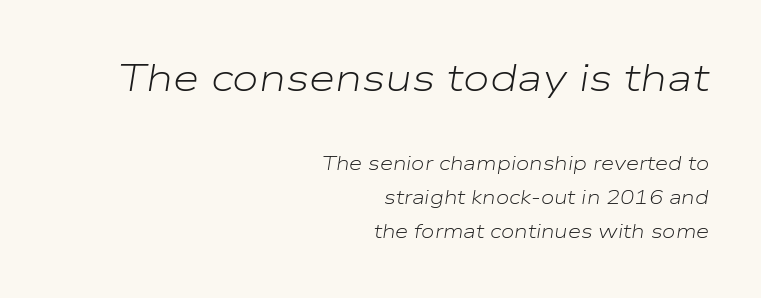
{"italic": "yes", "lean": "right", "slant_degrees": 9, "bold": "no", "weight": "light", "width": "wide", "stroke_contrast": "low", "x_height": "medium", "monospaced": "no", "underline": "no", "align": "right", "line_spacing_ratio": 1.79, "letter_spacing": "normal", "letter_spacing_em": 0.0, "larger_block": "first", "size_ratio": 2.0, "glyph_px": 38}
